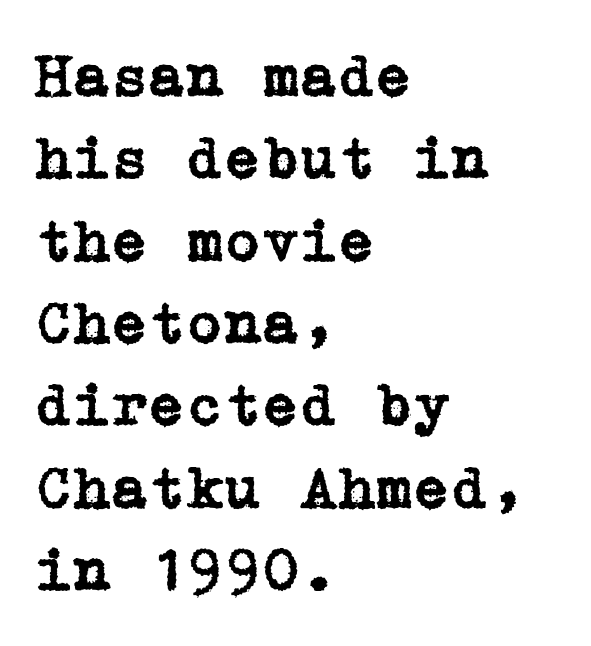
Q: Is the text italic (slanted)? A: No, it is upright.
Q: Is the typeface a serif or a sans-serif typeface? A: Serif.
Q: Is the text underlined? A: No.
Q: How is the paragraph aligned? A: Left-aligned.
Q: Is the spacing between letters normal or unusually wide? A: Normal.
Q: Is the spacing between lines tight, normal or loose? A: Normal.
Q: Width (condensed, normal, or wide)? A: Normal.
Q: Stroke contrast? A: Low.
Q: x-height? A: Medium.
